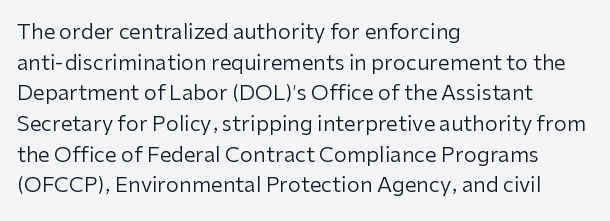
The strip under each line holds only bare page. The lines in this sample share a left origin and differ only in where they stop. The block of text has a typical density, with ordinary space between rows. A typesetter would call this zero additional tracking. Each stroke keeps to a modest, everyday thickness or less. Style check: upright.
